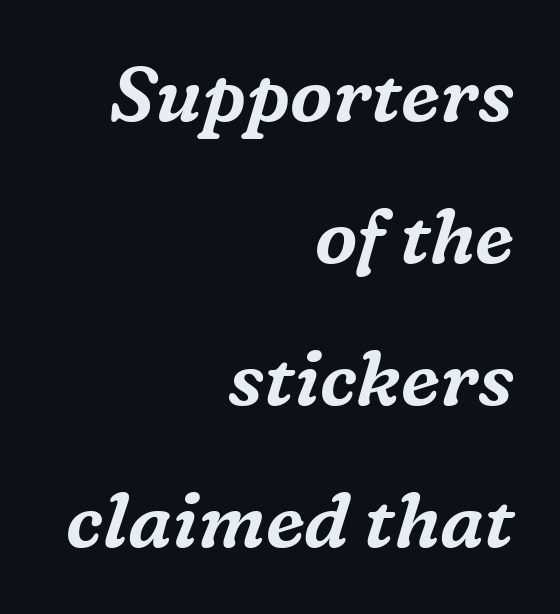
No extra tracking has been applied to these lines. The face used here is proportionally spaced, like ordinary book or web type. The letters carry serifs — small finishing strokes at the ends of their stems. There's an unmistakable incline to the writing here.
